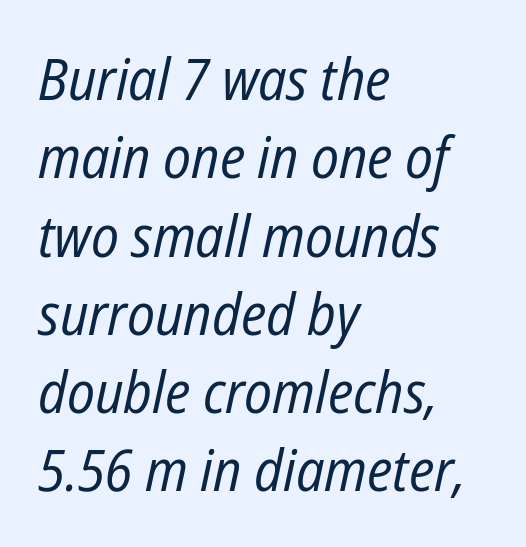
Descender tails drop into unmarked territory. Compared with ordinary roman type, these characters are visibly tilted. Short note: letters normally spaced. The lines sit at an ordinary, default distance from one another. Short and long lines alike share a common starting point at left.
